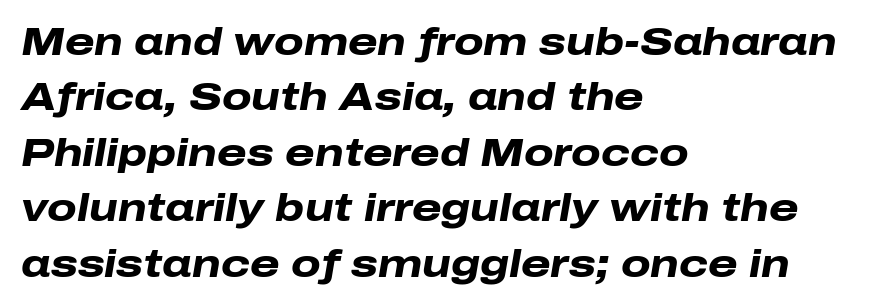
The image shows 38 px heavy, wide type, italic (leaning right); set left-aligned, normal line spacing (1.46x), normal letter spacing, not underlined; low stroke contrast and a medium x-height.
